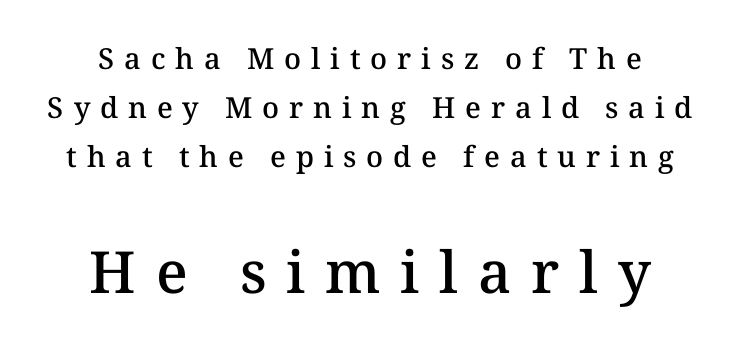
The image shows 58 px semibold type, upright; set centered, normal line spacing (1.69x), unusually wide letter spacing (+0.34 em), not underlined; the second (bottom) block is 2.0x larger; medium stroke contrast and a medium x-height.
